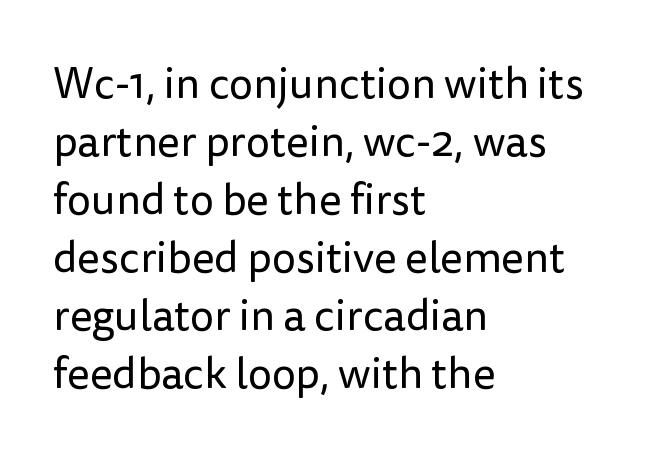
Spacing verdict: proportional, widths tailored to each character. I'd call this a sans setting — the letters go barefoot. Successive baselines arrive at the customary interval. Nobody drew a line under any word here. It's the straight-up-and-down kind of type.
